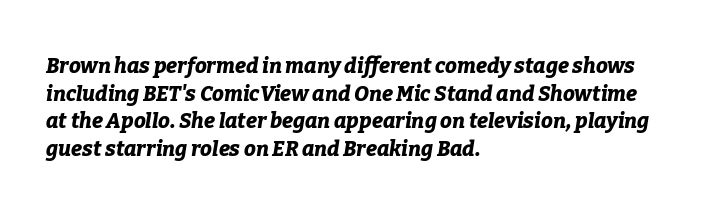
Q: Is the text bold? A: Yes.
Q: Is the text italic (slanted)? A: Yes, it leans right by about 9 degrees.
Q: Is the text underlined? A: No.
Q: How is the paragraph aligned? A: Left-aligned.
Q: Is the spacing between letters normal or unusually wide? A: Normal.
Q: Is the spacing between lines tight, normal or loose? A: Normal.
